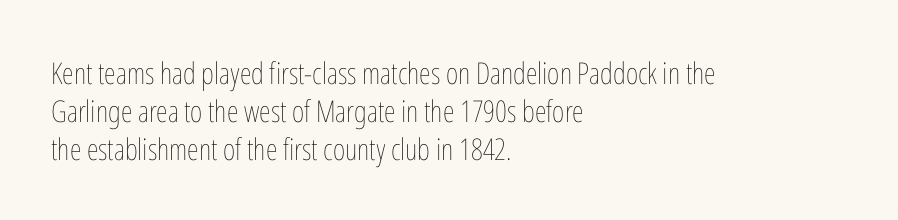
Q: Is the text bold? A: No.
Q: Is the text italic (slanted)? A: No, it is upright.
Q: Is the text underlined? A: No.
Q: How is the paragraph aligned? A: Left-aligned.
Q: Is the spacing between letters normal or unusually wide? A: Normal.
Q: Is the spacing between lines tight, normal or loose? A: Normal.
Q: Width (condensed, normal, or wide)? A: Condensed.
Q: Stroke contrast? A: Low.
Q: x-height? A: Medium.
Q: Monospaced? A: No.
